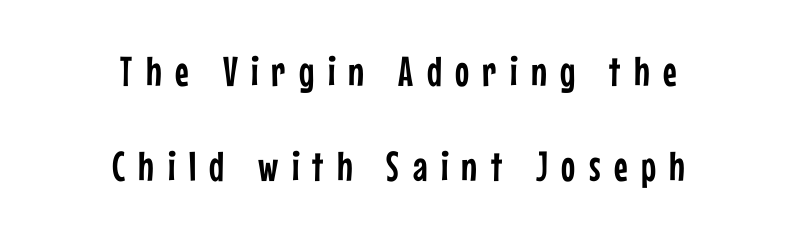
{"serif": "no", "italic": "no", "width": "condensed", "stroke_contrast": "low", "x_height": "medium", "monospaced": "no", "underline": "no", "align": "center", "line_spacing": "loose", "line_spacing_ratio": 2.26, "letter_spacing": "wide", "letter_spacing_em": 0.32, "glyph_px": 42}
